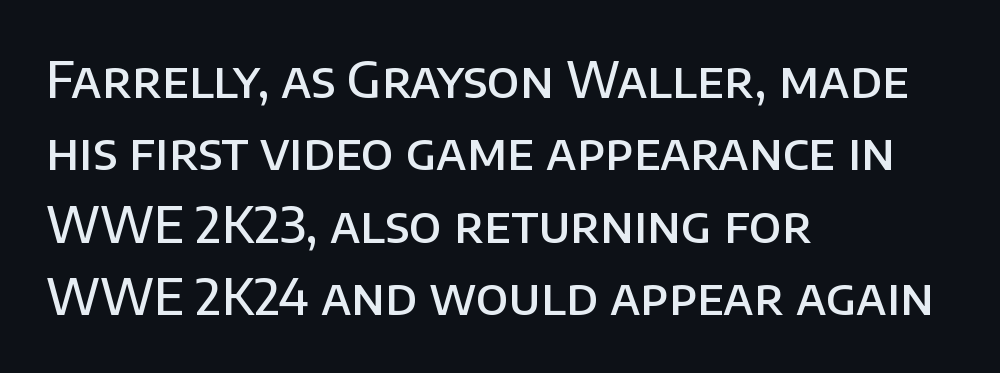
Underline: absent. The face used here is rendered with its standard letterfit. Every row of glyphs begins at an identical x-position on the left. The text was rendered using a sans face with plain stroke endings. The type sits square on the baseline with zero lean. The rendering uses a semibold face; strokes are thickened but not to full bold.
